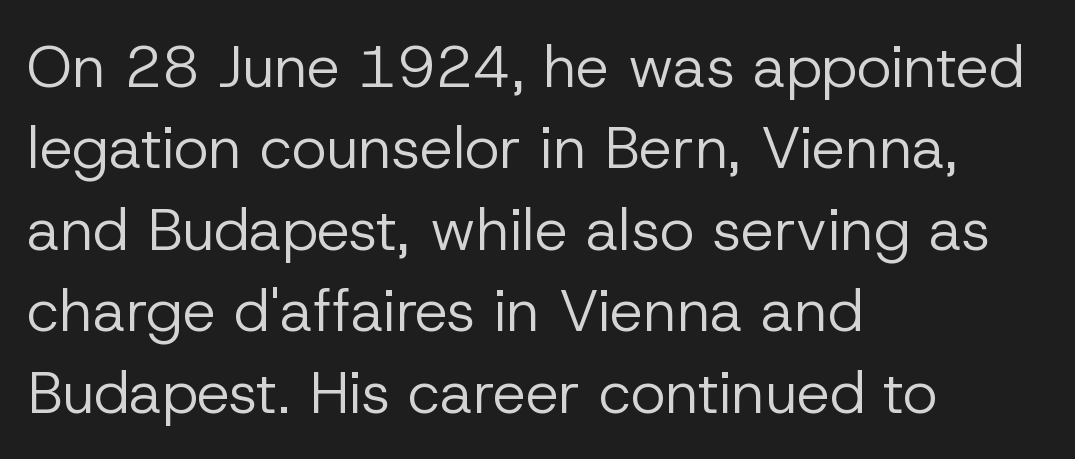
Q: Is the text bold? A: No.
Q: Is the text italic (slanted)? A: No, it is upright.
Q: Is the typeface a serif or a sans-serif typeface? A: Sans-serif.
Q: Is the text underlined? A: No.
Q: How is the paragraph aligned? A: Left-aligned.
Q: Is the spacing between letters normal or unusually wide? A: Normal.
Q: Is the spacing between lines tight, normal or loose? A: Normal.
Q: Width (condensed, normal, or wide)? A: Normal.
Q: Stroke contrast? A: Low.
Q: x-height? A: Medium.
Q: Monospaced? A: No.
